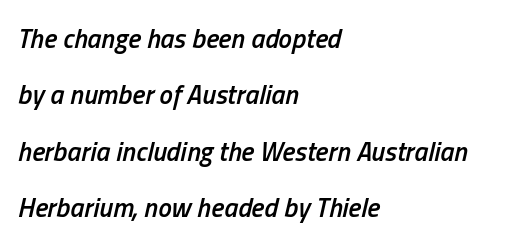
Q: Is the text bold? A: Semi-bold.
Q: Is the text italic (slanted)? A: Yes, it leans right by about 13 degrees.
Q: Is the text underlined? A: No.
Q: How is the paragraph aligned? A: Left-aligned.
Q: Is the spacing between letters normal or unusually wide? A: Normal.
Q: Is the spacing between lines tight, normal or loose? A: Loose.
